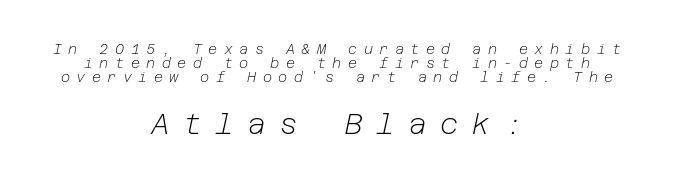
The image shows 29 px light type, italic (leaning right); set centered, tight line spacing (1.01x), unusually wide letter spacing (+0.46 em), not underlined; the second (bottom) block is 2.07x larger; low stroke contrast and a medium x-height.
